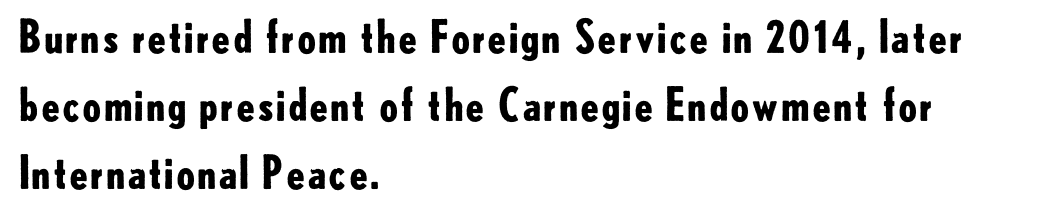
Spacing verdict: proportional, widths tailored to each character. The characters display no serif detailing; their extremities are plain. Horizontal alignment here is leftward, the default for most running prose. The passage shown stacks its lines at a standard gap. This is roman type, the default non-slanted kind.
